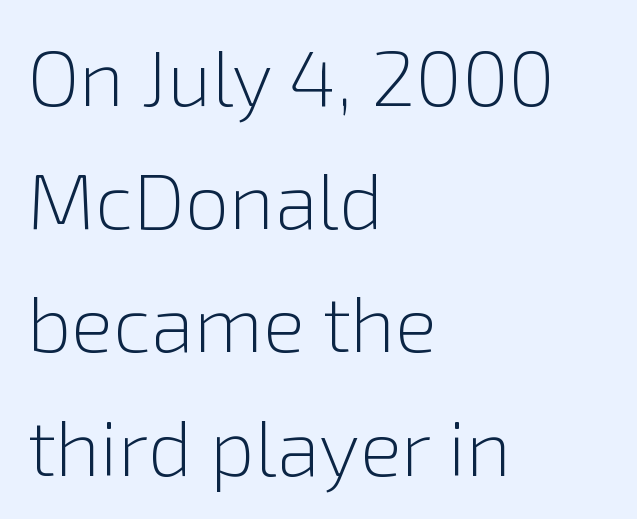
Q: Is the text bold? A: No.
Q: Is the text italic (slanted)? A: No, it is upright.
Q: Is the typeface a serif or a sans-serif typeface? A: Sans-serif.
Q: Is the text underlined? A: No.
Q: How is the paragraph aligned? A: Left-aligned.
Q: Is the spacing between letters normal or unusually wide? A: Normal.
Q: Is the spacing between lines tight, normal or loose? A: Normal.
Q: Width (condensed, normal, or wide)? A: Normal.
Q: Stroke contrast? A: Low.
Q: x-height? A: Medium.
Q: Monospaced? A: No.
